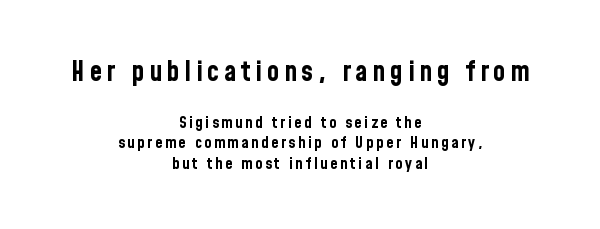
The image shows 28 px bold, condensed sans-serif type, upright; set centered, normal line spacing (1.29x), not underlined; the first (top) block is 1.75x larger; low stroke contrast and a medium x-height.
